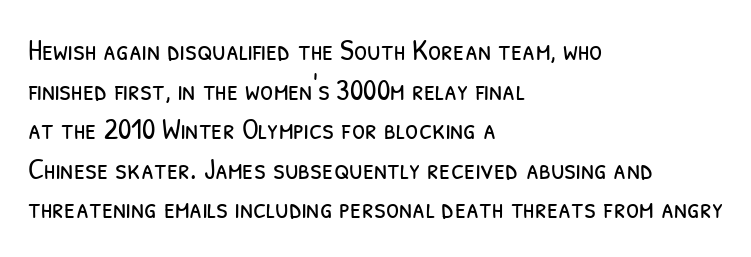
{"serif": "no", "bold": "no", "weight": "light", "width": "condensed", "stroke_contrast": "low", "x_height": "medium", "monospaced": "no", "underline": "no", "align": "left", "line_spacing": "normal", "line_spacing_ratio": 1.32, "letter_spacing": "normal", "letter_spacing_em": 0.0, "glyph_px": 30}
